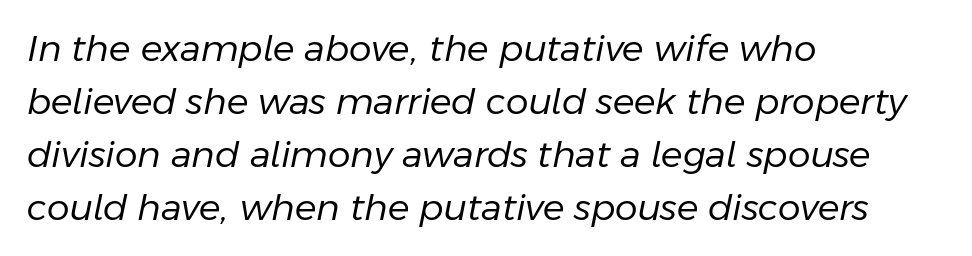
Q: Is the text bold? A: No.
Q: Is the text italic (slanted)? A: Yes, it leans right by about 11 degrees.
Q: Is the text underlined? A: No.
Q: How is the paragraph aligned? A: Left-aligned.
Q: Is the spacing between letters normal or unusually wide? A: Normal.
Q: Is the spacing between lines tight, normal or loose? A: Normal.
Q: Width (condensed, normal, or wide)? A: Normal.
Q: Stroke contrast? A: Low.
Q: x-height? A: Medium.
Q: Monospaced? A: No.
